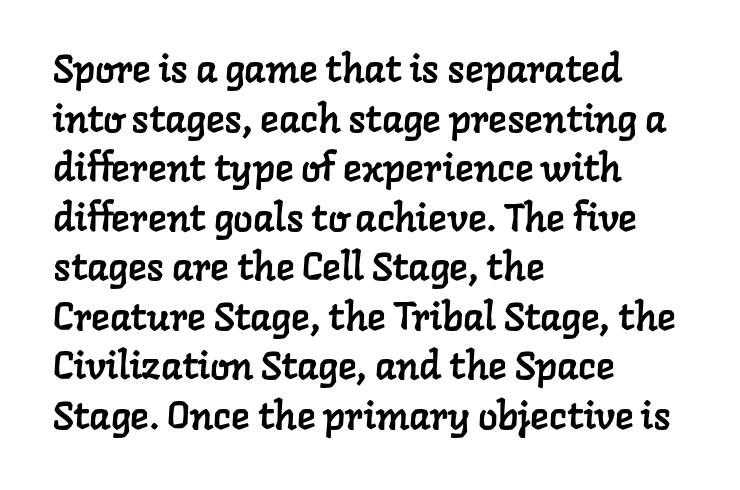
The image shows 39 px serif type; set left-aligned, normal line spacing (1.27x), normal letter spacing, not underlined; low stroke contrast and a medium x-height.
